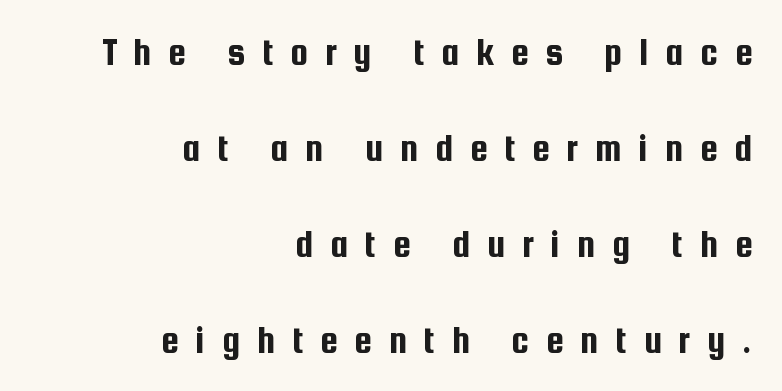
The image shows 40 px condensed sans-serif type, upright; set right-aligned, loose line spacing (2.4x), unusually wide letter spacing (+0.42 em), not underlined; low stroke contrast and a medium x-height.
